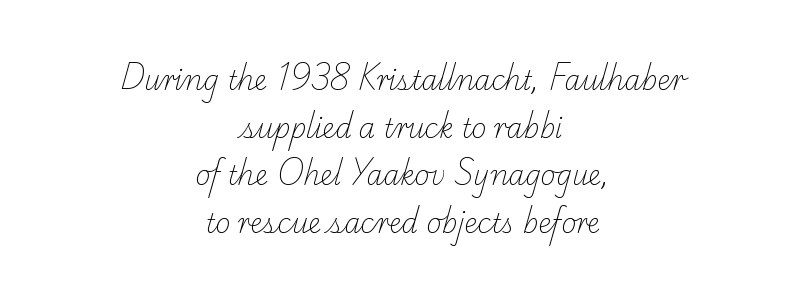
The image shows 26 px text type; set centered, line spacing 1.83x, normal letter spacing, not underlined.
